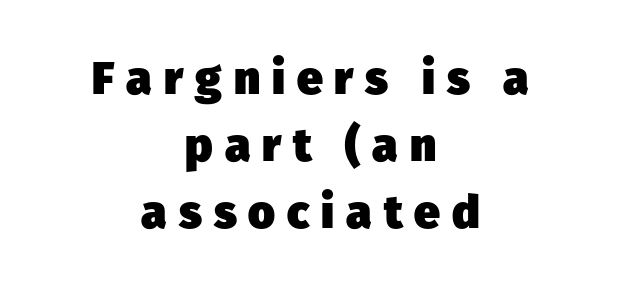
The space between consecutive lines is moderate. Each line is balanced around a shared central axis. Proportional: the letters do not fall into vertical columns. Classification — sans serif. Nobody drew a line under any word here.
